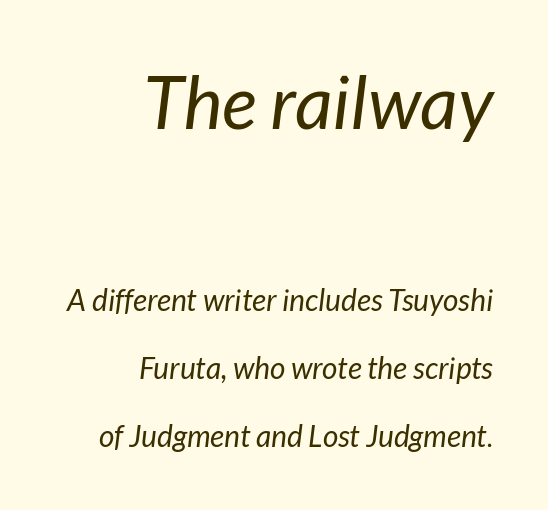
The image shows 74 px regular-weight type, italic (leaning right); set right-aligned, loose line spacing (2.26x), normal letter spacing, not underlined; the first (top) block is 2.47x larger; low stroke contrast and a medium x-height.
